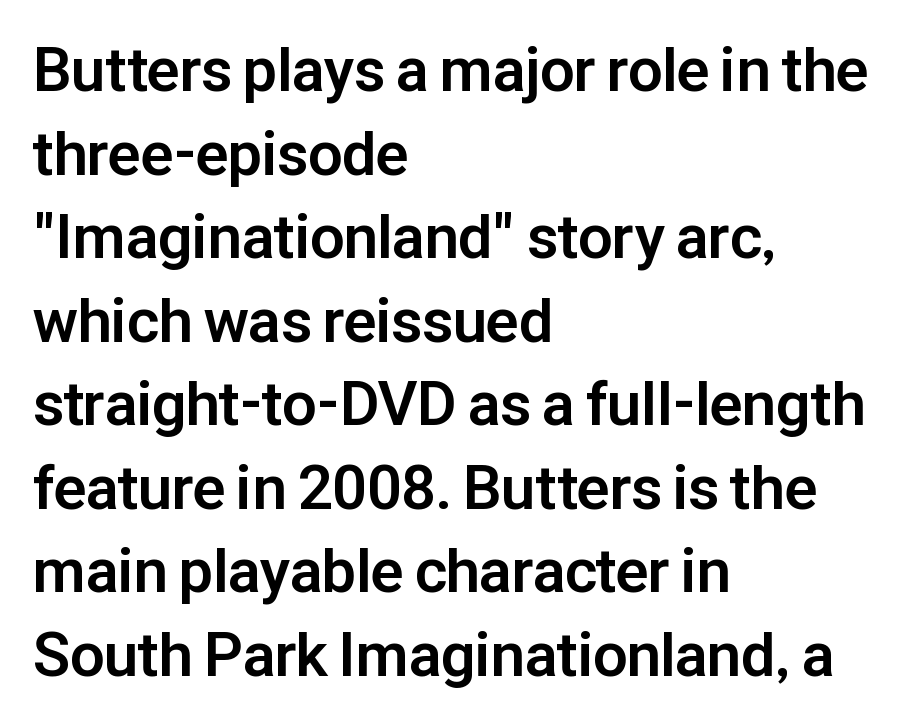
Is this a fixed-width face? No — the glyphs have proportional, varying widths. Underlining? Definitely not there. Note: no serifs on the glyphs. Posture: vertical. Interline gaps are of average width in this sample. Is the block centered? No — it sits flush against the left margin.
